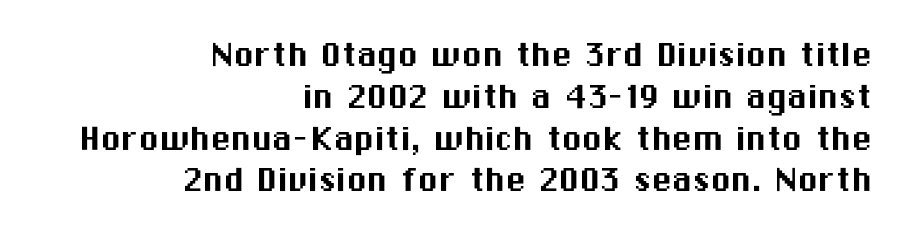
The image shows 41 px sans-serif type, upright; set right-aligned, tight line spacing (1.02x), normal letter spacing, not underlined; medium stroke contrast and a medium x-height.
